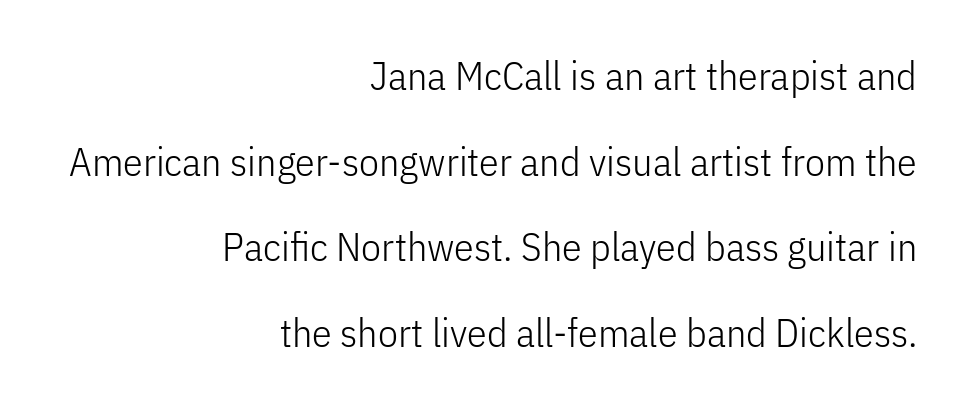
The image shows 40 px light, condensed sans-serif type, upright; set right-aligned, loose line spacing (2.14x), normal letter spacing, not underlined; low stroke contrast and a medium x-height.
